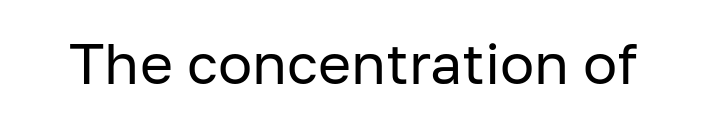
The image shows 57 px regular-weight sans-serif type, upright; set normal letter spacing, not underlined; low stroke contrast and a medium x-height.
